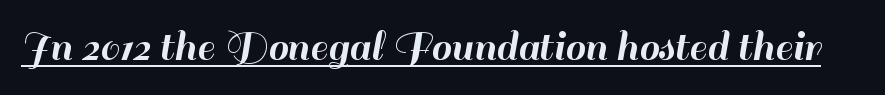
Q: Is the text italic (slanted)? A: Yes.
Q: Is the typeface a serif or a sans-serif typeface? A: Sans-serif.
Q: Is the text underlined? A: Yes.
Q: Is the spacing between letters normal or unusually wide? A: Normal.
Q: Width (condensed, normal, or wide)? A: Normal.
Q: Stroke contrast? A: High.
Q: x-height? A: Small.
Q: Monospaced? A: No.
